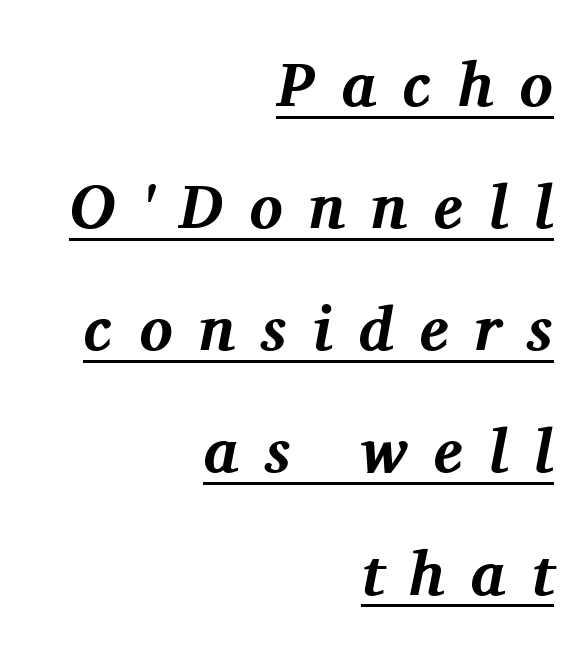
{"serif": "yes", "italic": "yes", "lean": "right", "slant_degrees": 11, "bold": "yes", "weight": "bold", "width": "normal", "stroke_contrast": "medium", "x_height": "medium", "monospaced": "no", "underline": "yes", "align": "right", "line_spacing": "loose", "line_spacing_ratio": 1.97, "letter_spacing": "wide", "letter_spacing_em": 0.42, "glyph_px": 62}
